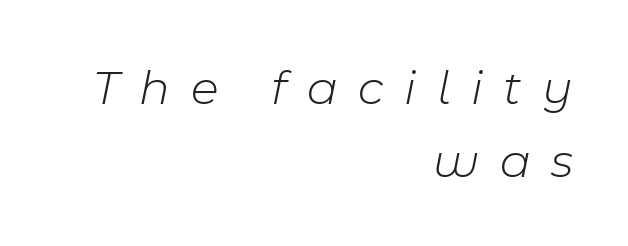
{"italic": "yes", "lean": "right", "slant_degrees": 11, "bold": "no", "weight": "light", "width": "normal", "stroke_contrast": "low", "x_height": "medium", "monospaced": "no", "underline": "no", "align": "right", "line_spacing": "normal", "line_spacing_ratio": 1.47, "letter_spacing": "wide", "letter_spacing_em": 0.41, "glyph_px": 50}
